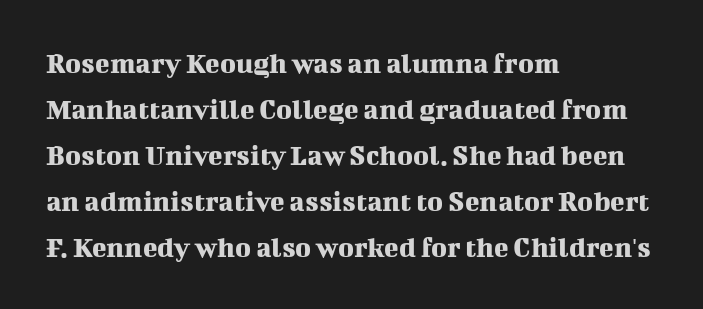
{"serif": "yes", "italic": "no", "width": "normal", "stroke_contrast": "medium", "x_height": "medium", "monospaced": "no", "underline": "no", "align": "left", "line_spacing": "normal", "line_spacing_ratio": 1.53, "letter_spacing": "normal", "letter_spacing_em": 0.0, "glyph_px": 30}
